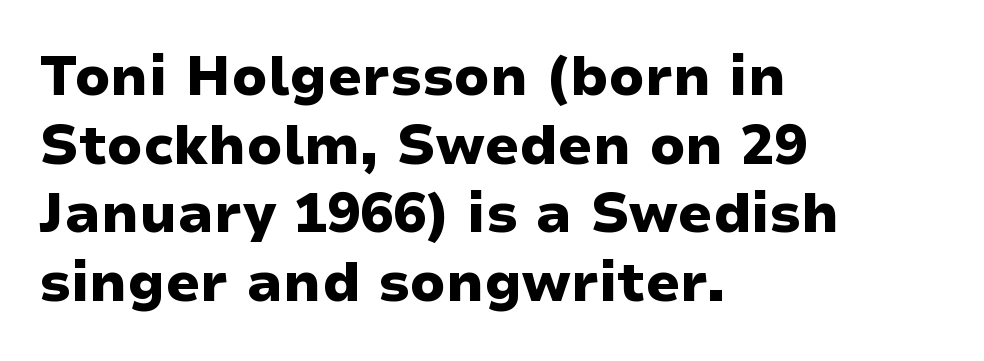
The image shows 55 px heavy, wide sans-serif type, upright; set left-aligned, normal line spacing (1.25x), normal letter spacing, not underlined; low stroke contrast and a medium x-height.
